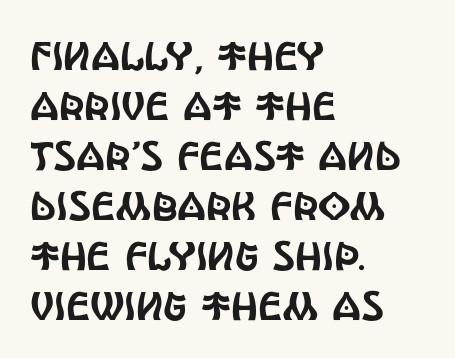
The image shows 40 px condensed sans-serif type, upright; set left-aligned, normal line spacing (1.25x), normal letter spacing, not underlined; a large x-height.
